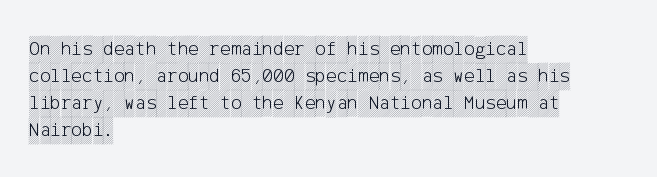
{"italic": "no", "underline": "no", "align": "left", "line_spacing": "normal", "line_spacing_ratio": 1.35, "letter_spacing": "normal", "letter_spacing_em": 0.0, "glyph_px": 20}
